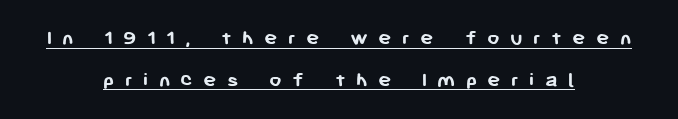
You can tell it's not italic because the verticals are truly vertical. Compared with an ordinary text face, these strokes are far heavier — a full bold. The gaps between neighbouring characters are conspicuously large. The typesetter chose a symmetrical, centered arrangement here. The rendered words wear a rule along their underside.
